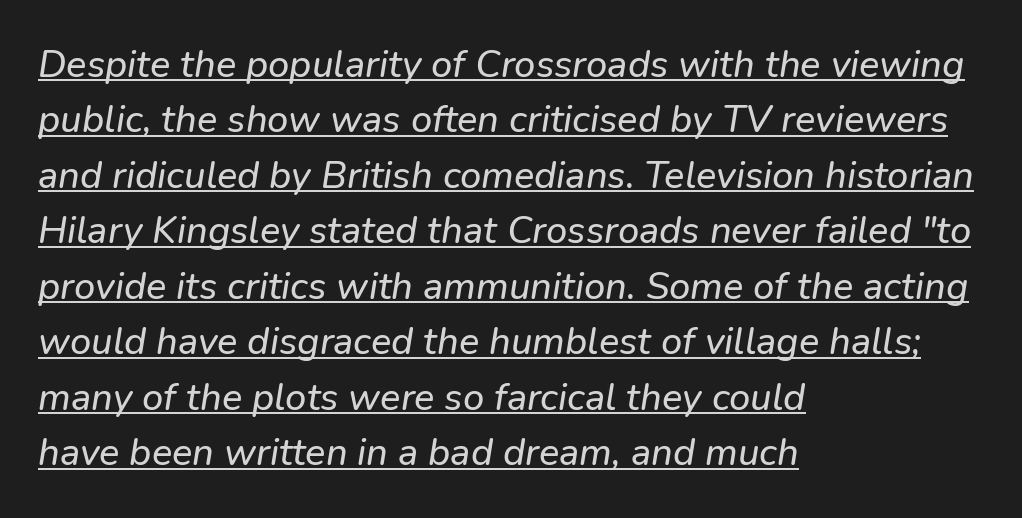
The image shows 38 px text type, italic (leaning right); set left-aligned, normal line spacing (1.46x), normal letter spacing, underlined; low stroke contrast and a medium x-height.
